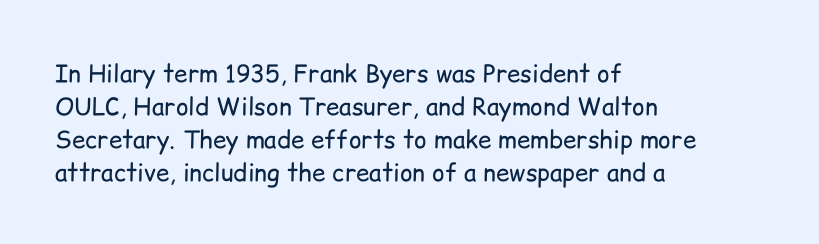
Horizontally, the lines are justified to the leading edge only. A roman cut, with each character standing at attention. The lines sit at an ordinary, default distance from one another. The font sits on the lighter half of the weight spectrum, regular included. Just letters on the line, the space beneath them empty. Standard letterfit; no display-style spreading of the glyphs.
